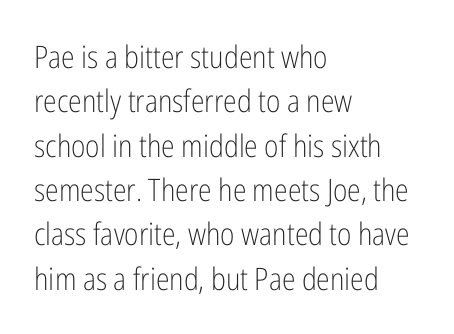
Each letter keeps its own natural width here, so spacing adapts to shape. Look at the bottom of the vertical strokes: they stop flat, with no serifs. Unlike italic type, these characters show no tilt at all. Leading: standard. The strip under each line holds only bare page.
